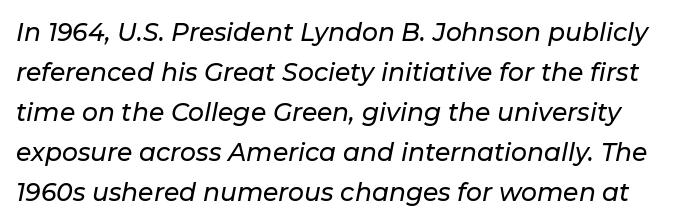
If you drew a line through each stem, it would be angled. You could call the tracking neutral — neither tight nor loose. These lines sit exactly where default settings would place them. The foot of each line stays bare and open.
